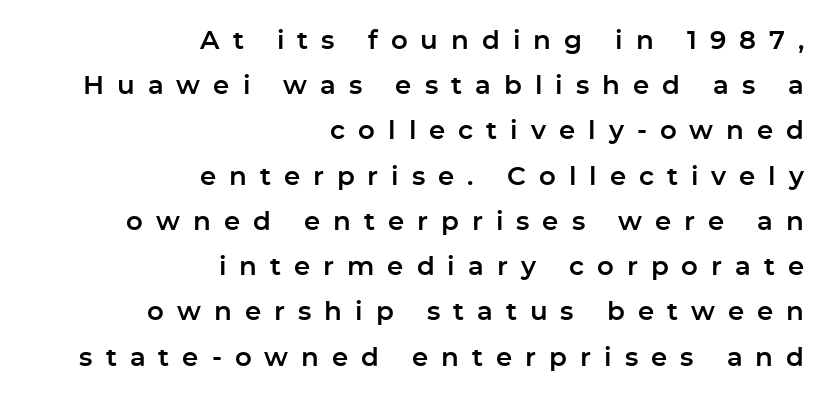
Q: Is the text italic (slanted)? A: No, it is upright.
Q: Is the text underlined? A: No.
Q: How is the paragraph aligned? A: Right-aligned.
Q: Is the spacing between letters normal or unusually wide? A: Unusually wide.
